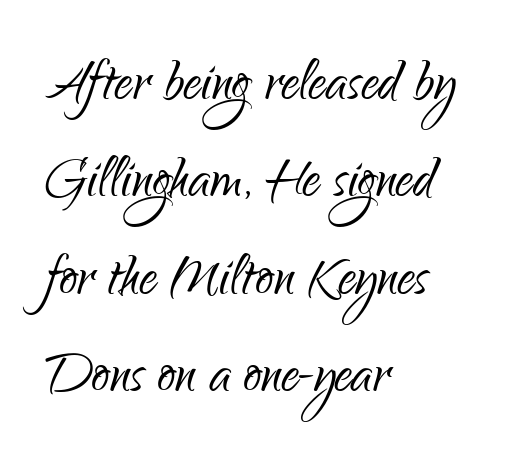
{"serif": "no", "bold": "no", "weight": "light", "width": "condensed", "stroke_contrast": "low", "x_height": "small", "monospaced": "no", "underline": "no", "align": "left", "line_spacing": "normal", "line_spacing_ratio": 1.37, "letter_spacing": "normal", "letter_spacing_em": 0.0, "glyph_px": 71}
